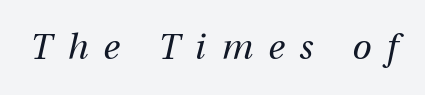
{"italic": "yes", "lean": "right", "slant_degrees": 12, "bold": "no", "weight": "regular", "width": "normal", "stroke_contrast": "medium", "x_height": "medium", "monospaced": "no", "underline": "no", "letter_spacing": "wide", "letter_spacing_em": 0.44, "glyph_px": 35}
